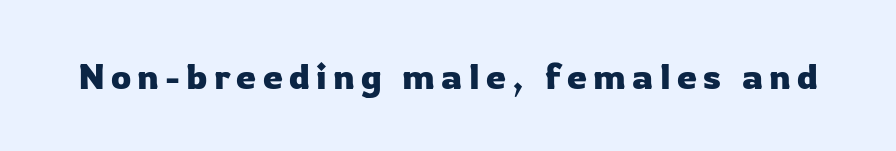
Q: Is the text italic (slanted)? A: No, it is upright.
Q: Is the typeface a serif or a sans-serif typeface? A: Sans-serif.
Q: Is the text underlined? A: No.
Q: Width (condensed, normal, or wide)? A: Normal.
Q: Stroke contrast? A: Low.
Q: x-height? A: Medium.
Q: Monospaced? A: No.
